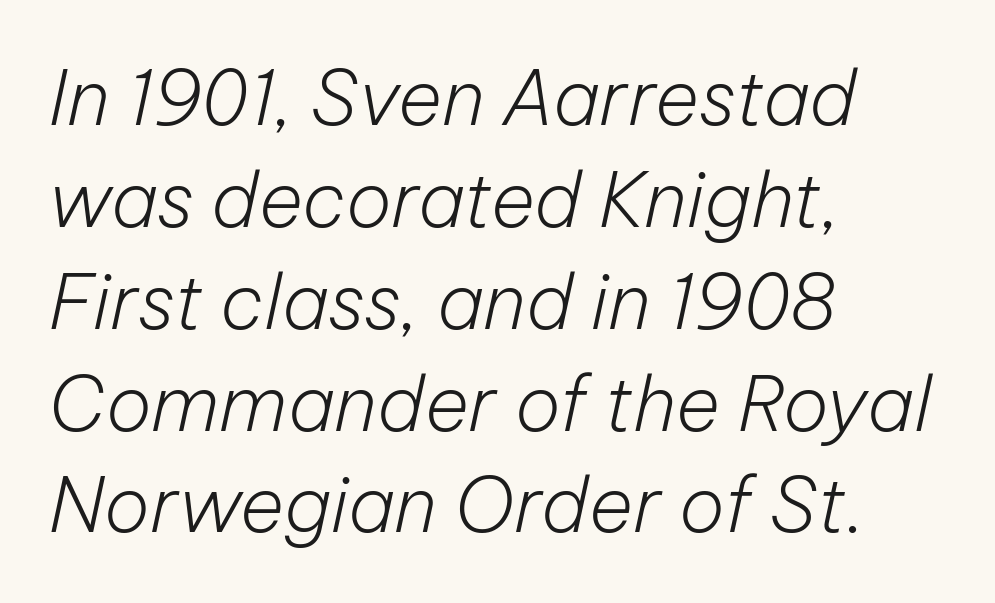
Standard letterfit; no display-style spreading of the glyphs. The rows are spaced the way most documents space them. Check the space under the baseline: it is left empty. A light-to-regular cut is what we see here. The lines are quadded left.
